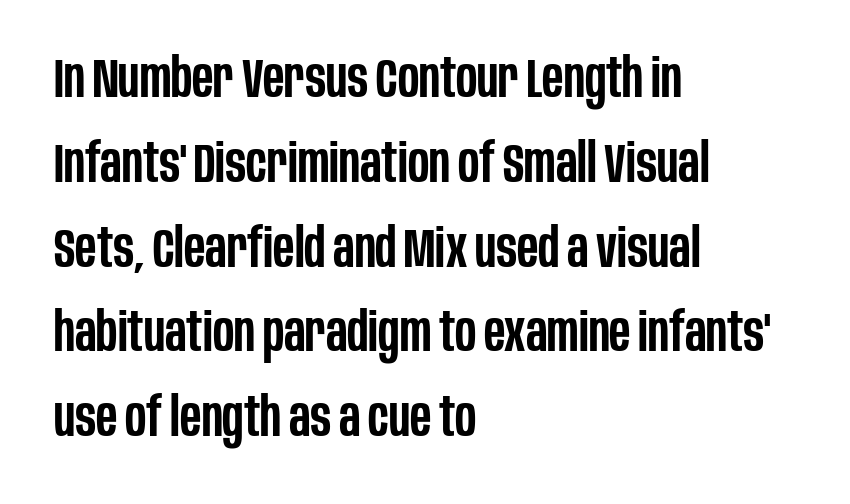
The image shows 54 px semibold, condensed sans-serif type, upright; set left-aligned, normal line spacing (1.57x), normal letter spacing, not underlined; low stroke contrast and a large x-height.
